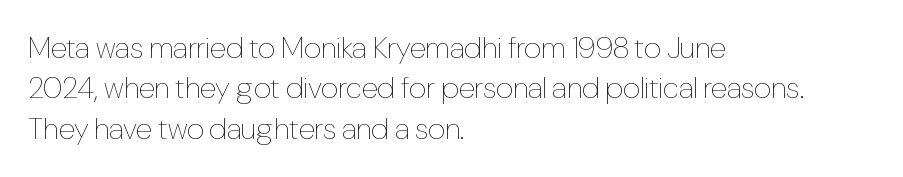
Descenders hang freely into open space. The rendering keeps characters at their native spacing. Where is the straight margin? On the left. The vertical gap from one line to the next is medium. On a weight scale, this lands at 450 or below.
